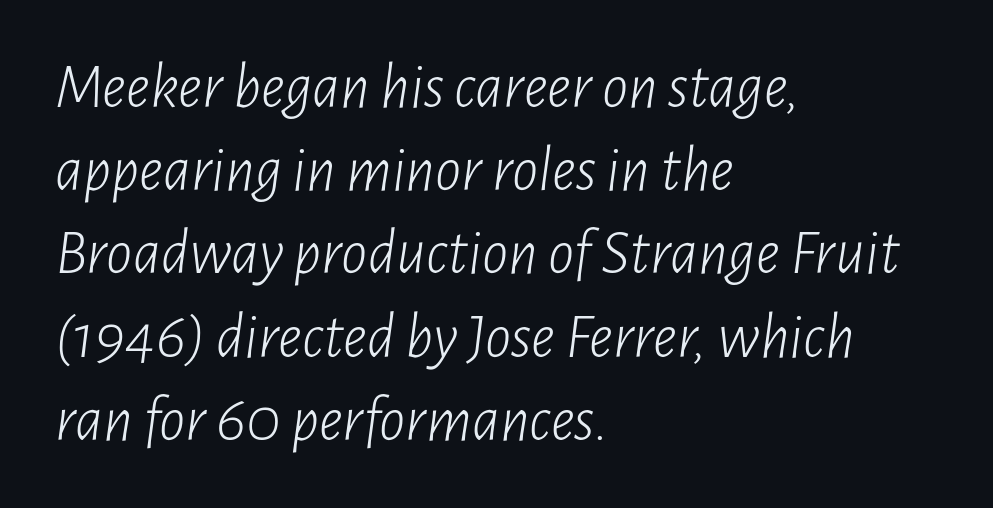
{"italic": "yes", "lean": "right", "slant_degrees": 7, "bold": "no", "weight": "light", "width": "condensed", "stroke_contrast": "low", "x_height": "medium", "monospaced": "no", "underline": "no", "align": "left", "line_spacing": "normal", "line_spacing_ratio": 1.28, "letter_spacing": "normal", "letter_spacing_em": 0.0, "glyph_px": 65}
